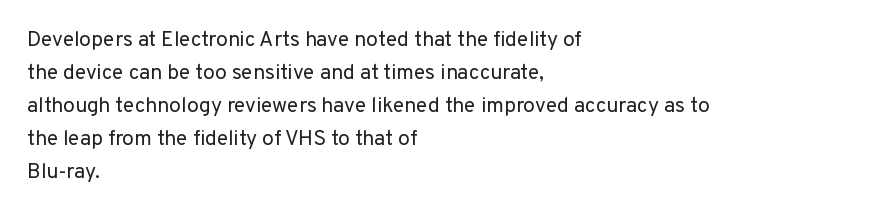
The image shows 21 px text type, upright; set left-aligned, normal line spacing (1.57x), normal letter spacing, not underlined.
